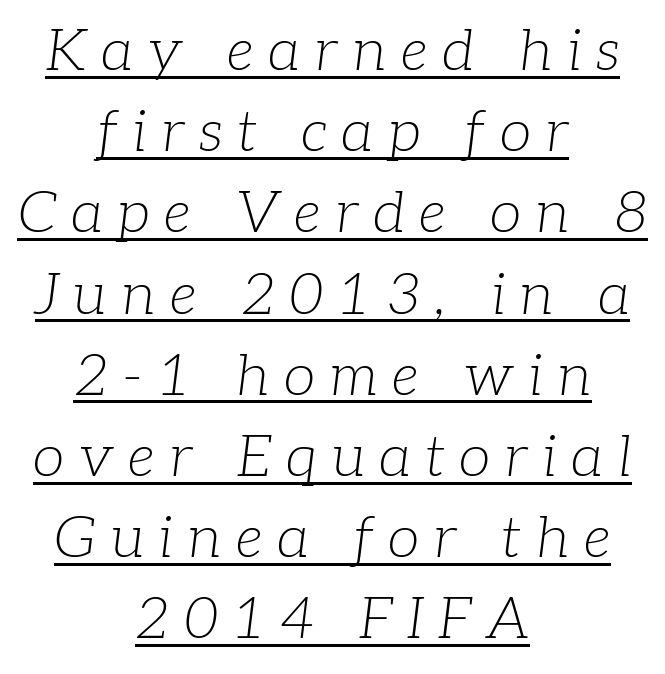
The image shows 58 px light serif type, italic (leaning right); set centered, normal line spacing (1.4x), unusually wide letter spacing (+0.25 em), underlined; low stroke contrast and a medium x-height.
